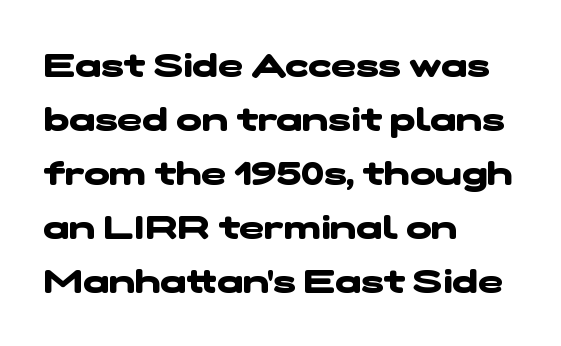
{"serif": "no", "bold": "yes", "weight": "heavy", "width": "wide", "stroke_contrast": "low", "x_height": "medium", "monospaced": "no", "underline": "no", "align": "left", "line_spacing": "normal", "line_spacing_ratio": 1.59, "letter_spacing": "normal", "letter_spacing_em": 0.0, "glyph_px": 34}
